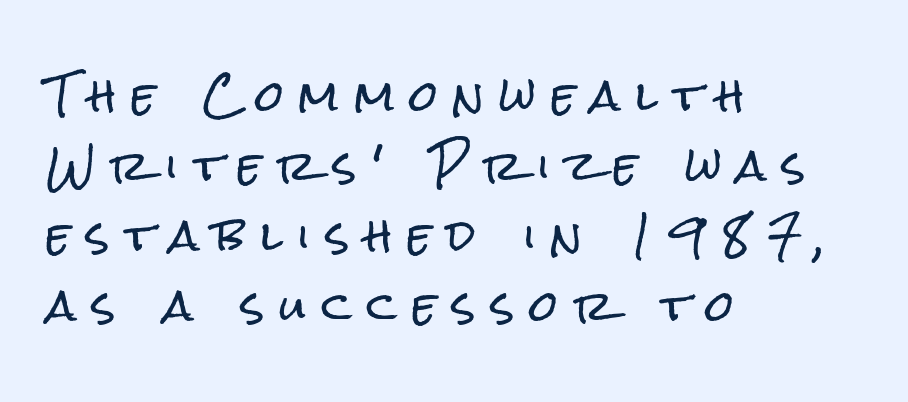
Q: Is the text italic (slanted)? A: No, it is upright.
Q: Is the typeface a serif or a sans-serif typeface? A: Sans-serif.
Q: Is the text underlined? A: No.
Q: How is the paragraph aligned? A: Left-aligned.
Q: Is the spacing between letters normal or unusually wide? A: Unusually wide.
Q: Width (condensed, normal, or wide)? A: Condensed.
Q: Stroke contrast? A: Low.
Q: x-height? A: Medium.
Q: Monospaced? A: No.
